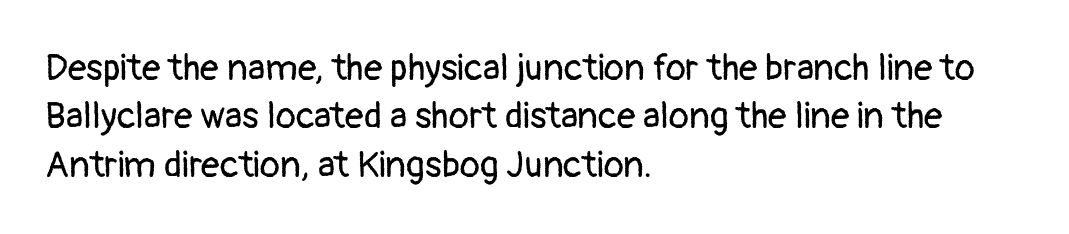
Q: Is the text bold? A: No.
Q: Is the text italic (slanted)? A: No, it is upright.
Q: Is the typeface a serif or a sans-serif typeface? A: Sans-serif.
Q: Is the text underlined? A: No.
Q: How is the paragraph aligned? A: Left-aligned.
Q: Is the spacing between letters normal or unusually wide? A: Normal.
Q: Is the spacing between lines tight, normal or loose? A: Normal.
Q: Width (condensed, normal, or wide)? A: Normal.
Q: Stroke contrast? A: Low.
Q: x-height? A: Medium.
Q: Monospaced? A: No.
